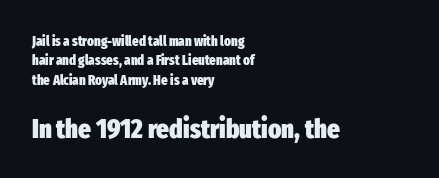
{"italic": "no", "bold": "yes", "underline": "no", "align": "left", "line_spacing": "normal", "line_spacing_ratio": 1.38, "letter_spacing": "normal", "letter_spacing_em": 0.0, "larger_block": "second", "size_ratio": 1.93, "glyph_px": 27}
